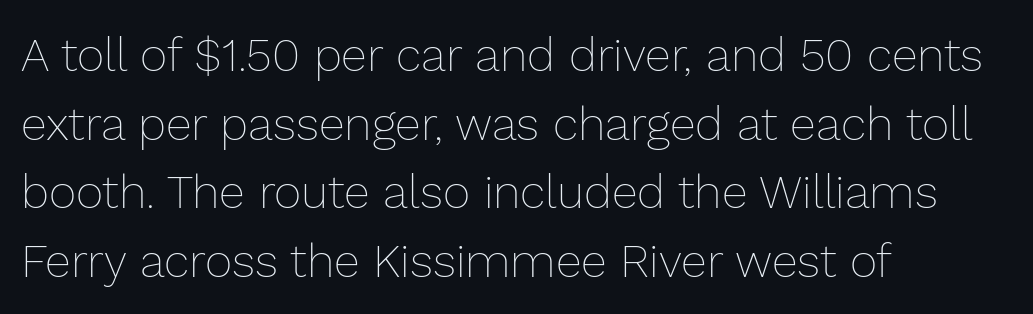
Q: Is the text bold? A: No.
Q: Is the text italic (slanted)? A: No, it is upright.
Q: Is the text underlined? A: No.
Q: How is the paragraph aligned? A: Left-aligned.
Q: Is the spacing between letters normal or unusually wide? A: Normal.
Q: Is the spacing between lines tight, normal or loose? A: Normal.
Q: Width (condensed, normal, or wide)? A: Normal.
Q: Stroke contrast? A: Low.
Q: x-height? A: Medium.
Q: Monospaced? A: No.
